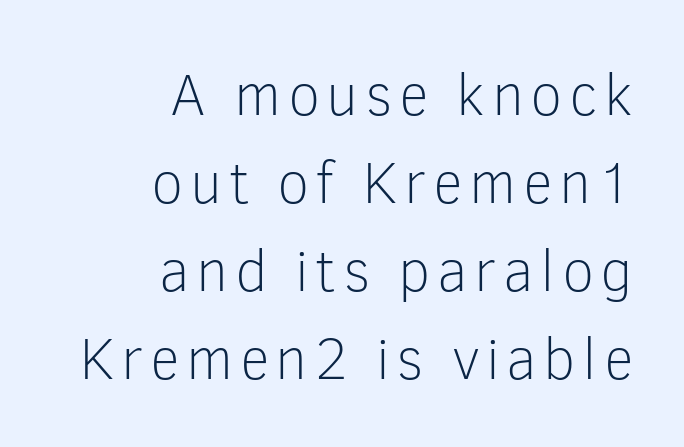
The image shows 59 px light sans-serif type, upright; set right-aligned, normal line spacing (1.49x), not underlined; low stroke contrast and a medium x-height.
